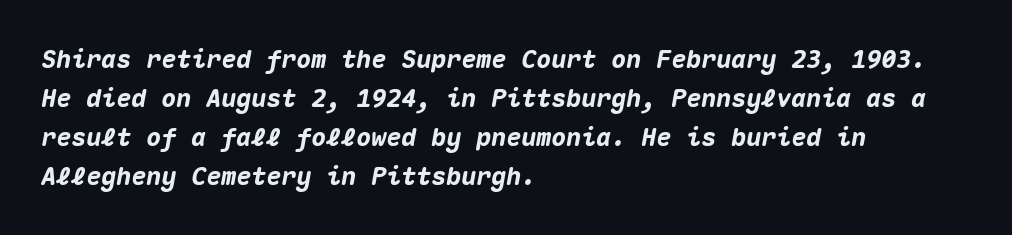
{"italic": "yes", "lean": "right", "slant_degrees": 10, "bold": "yes", "underline": "no", "align": "left", "line_spacing": "normal", "line_spacing_ratio": 1.56, "letter_spacing": "normal", "letter_spacing_em": 0.0, "glyph_px": 25}
